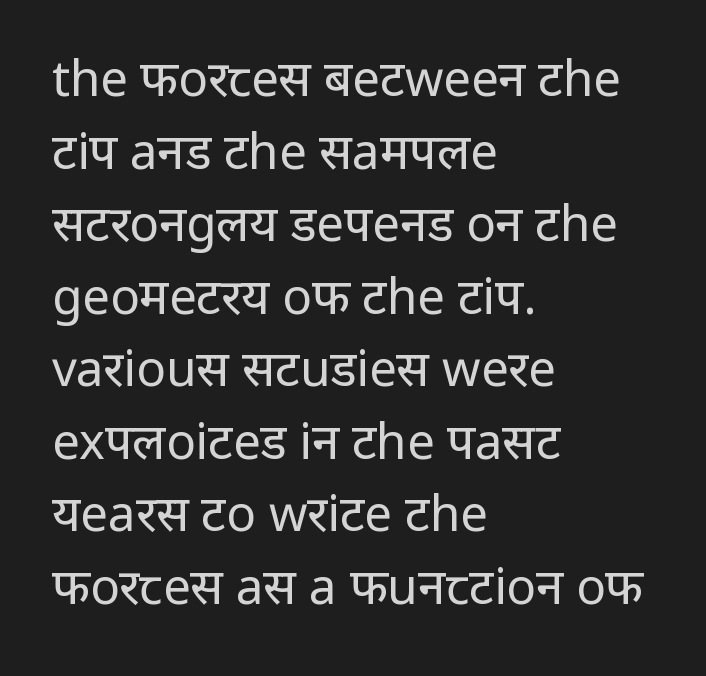
{"serif": "no", "italic": "no", "bold": "no", "weight": "regular", "width": "normal", "stroke_contrast": "low", "x_height": "medium", "monospaced": "no", "underline": "no", "align": "left", "line_spacing": "normal", "line_spacing_ratio": 1.48, "letter_spacing": "normal", "letter_spacing_em": 0.0, "glyph_px": 49}
